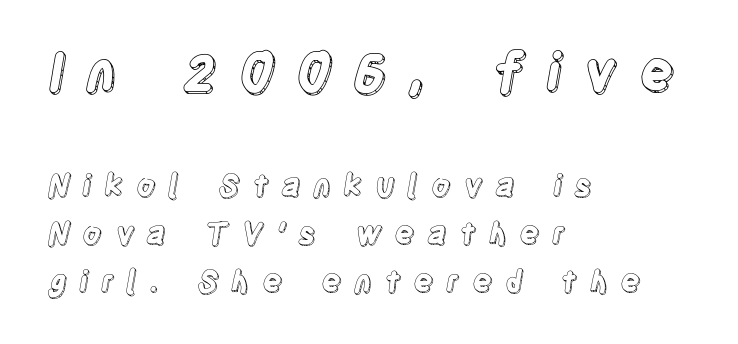
The image shows 52 px condensed type; set left-aligned, normal line spacing (1.59x), unusually wide letter spacing (+0.41 em), not underlined; the first (top) block is 1.73x larger; a large x-height.
